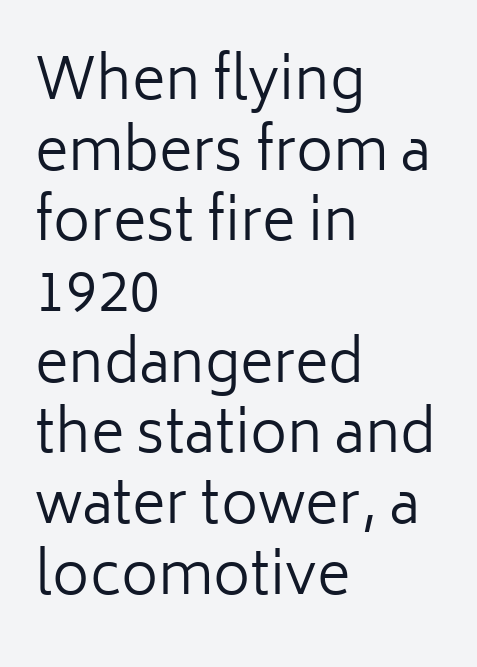
The image shows 57 px regular-weight sans-serif type, upright; set left-aligned, line spacing 1.24x, normal letter spacing, not underlined; low stroke contrast and a medium x-height.
